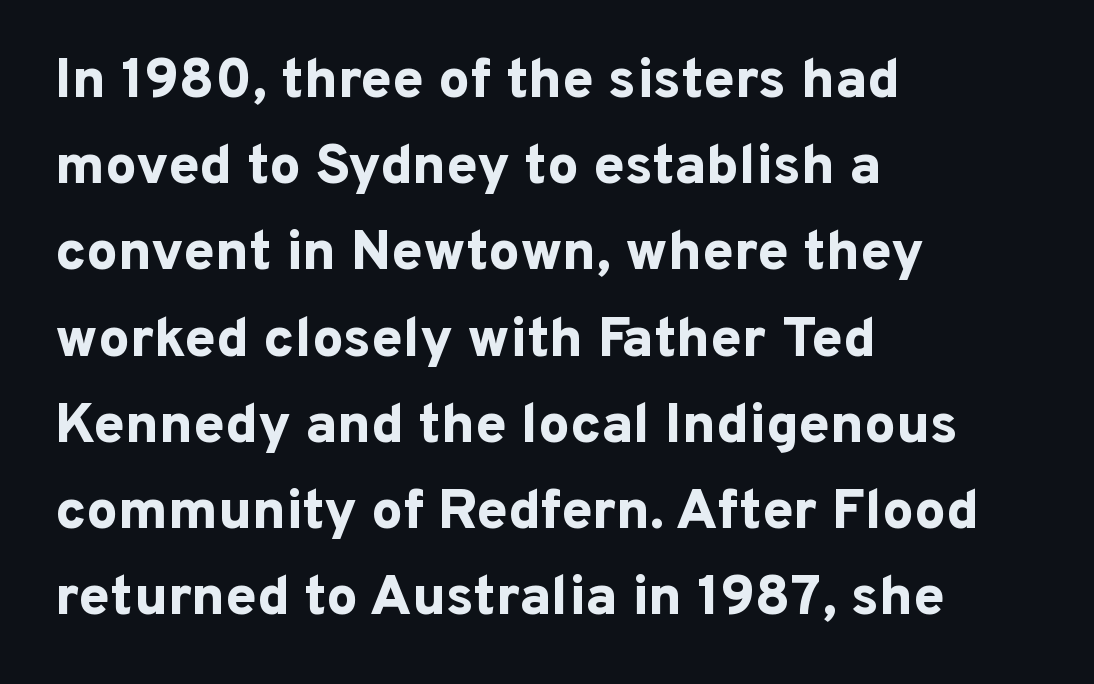
What's the leading like? Ordinary, nothing unusual. Check under the words: just untouched page. The rendering uses a bold face; every stroke is thick and dark. The glyphs in this specimen are sans serif.
